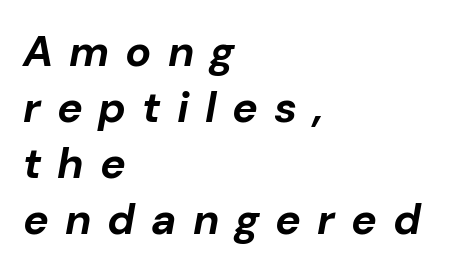
{"italic": "yes", "lean": "right", "slant_degrees": 10, "bold": "yes", "weight": "bold", "width": "normal", "stroke_contrast": "low", "x_height": "medium", "monospaced": "no", "underline": "no", "align": "left", "line_spacing": "normal", "line_spacing_ratio": 1.3, "letter_spacing": "wide", "letter_spacing_em": 0.37, "glyph_px": 43}
